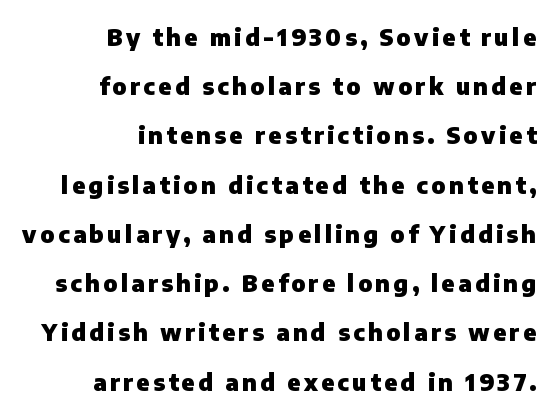
Q: Is the text bold? A: Yes.
Q: Is the text italic (slanted)? A: No, it is upright.
Q: Is the text underlined? A: No.
Q: How is the paragraph aligned? A: Right-aligned.
Q: Is the spacing between lines tight, normal or loose? A: Loose.
